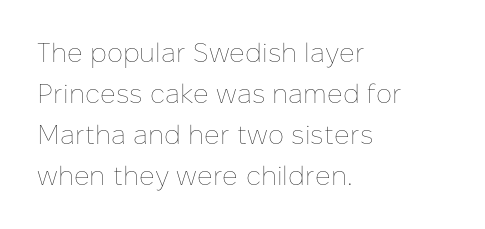
Q: Is the text bold? A: No.
Q: Is the text italic (slanted)? A: No, it is upright.
Q: Is the text underlined? A: No.
Q: How is the paragraph aligned? A: Left-aligned.
Q: Is the spacing between letters normal or unusually wide? A: Normal.
Q: Is the spacing between lines tight, normal or loose? A: Normal.
